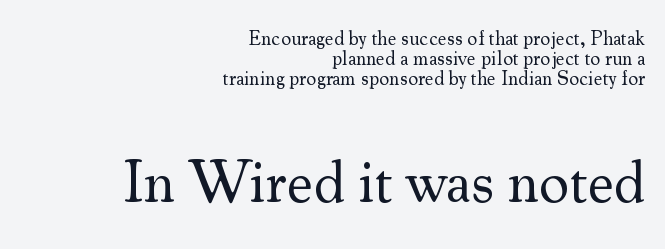
{"serif": "yes", "italic": "no", "bold": "no", "weight": "regular", "width": "normal", "stroke_contrast": "medium", "x_height": "small", "monospaced": "no", "underline": "no", "align": "right", "line_spacing": "tight", "line_spacing_ratio": 0.99, "letter_spacing": "normal", "letter_spacing_em": 0.0, "larger_block": "second", "size_ratio": 3.0, "glyph_px": 60}
